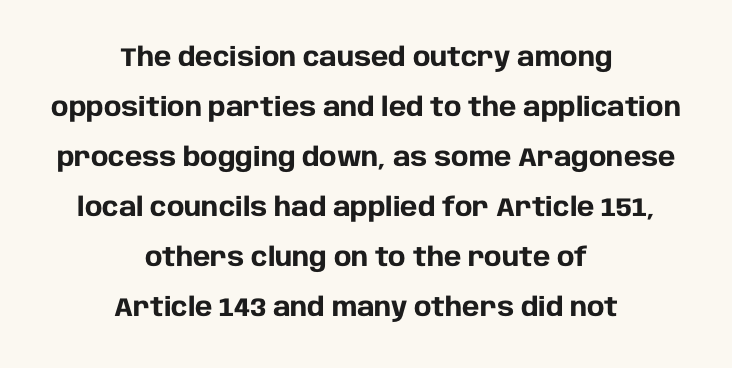
Q: Is the text bold? A: Yes.
Q: Is the text italic (slanted)? A: No, it is upright.
Q: Is the text underlined? A: No.
Q: How is the paragraph aligned? A: Centered.
Q: Is the spacing between letters normal or unusually wide? A: Normal.
Q: Is the spacing between lines tight, normal or loose? A: Loose.
